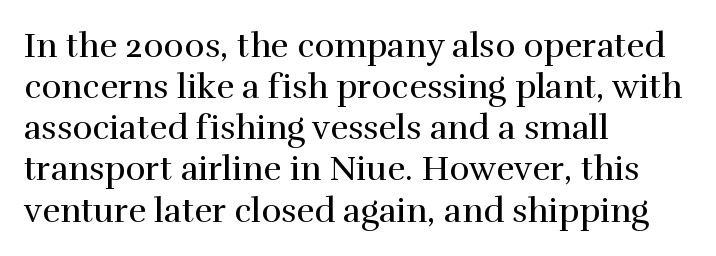
The image shows 34 px regular-weight serif type, upright; set left-aligned, line spacing 1.21x, normal letter spacing, not underlined; high stroke contrast and a medium x-height.
